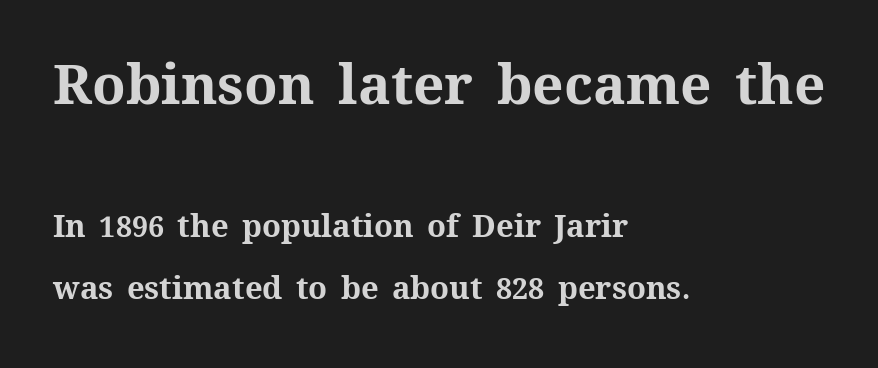
Each new line begins a long way beneath the previous one. Large over small — that's the arrangement of the two blocks here. Plenty of ink on the page — the face is bold. The baseline area is clear.
